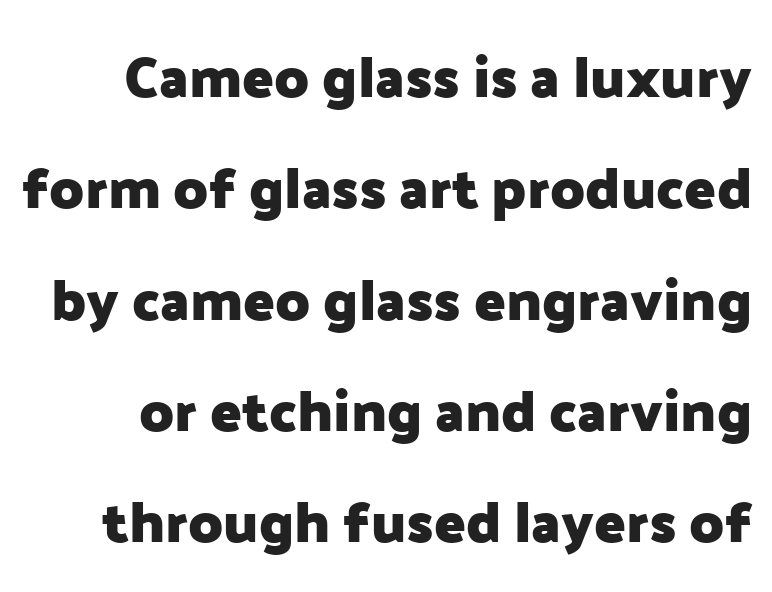
Q: Is the text bold? A: Yes.
Q: Is the text italic (slanted)? A: No, it is upright.
Q: Is the typeface a serif or a sans-serif typeface? A: Sans-serif.
Q: Is the text underlined? A: No.
Q: Is the spacing between letters normal or unusually wide? A: Normal.
Q: Is the spacing between lines tight, normal or loose? A: Loose.
Q: Width (condensed, normal, or wide)? A: Normal.
Q: Stroke contrast? A: Low.
Q: x-height? A: Medium.
Q: Monospaced? A: No.
